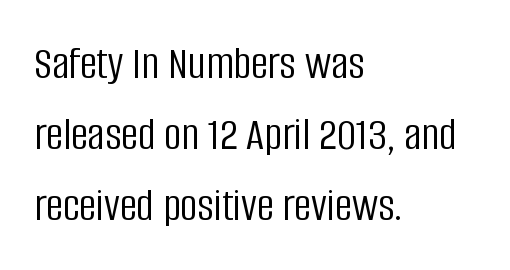
Q: Is the text bold? A: No.
Q: Is the text italic (slanted)? A: No, it is upright.
Q: Is the typeface a serif or a sans-serif typeface? A: Sans-serif.
Q: Is the text underlined? A: No.
Q: How is the paragraph aligned? A: Left-aligned.
Q: Is the spacing between letters normal or unusually wide? A: Normal.
Q: Is the spacing between lines tight, normal or loose? A: Normal.
Q: Width (condensed, normal, or wide)? A: Condensed.
Q: Stroke contrast? A: Low.
Q: x-height? A: Large.
Q: Monospaced? A: No.
